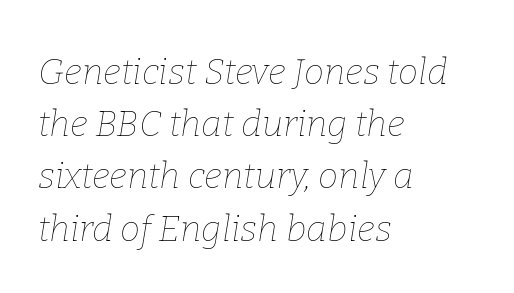
The rows are spaced the way most documents space them. Here the glyphs are tracked normally, forming tight word shapes. The face used here has a pronounced slope to its letters. Plain, unruled lines of type.
